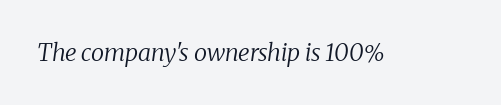
Q: Is the text bold? A: No.
Q: Is the text italic (slanted)? A: Yes, it leans right by about 8 degrees.
Q: Is the text underlined? A: No.
Q: Is the spacing between letters normal or unusually wide? A: Normal.
